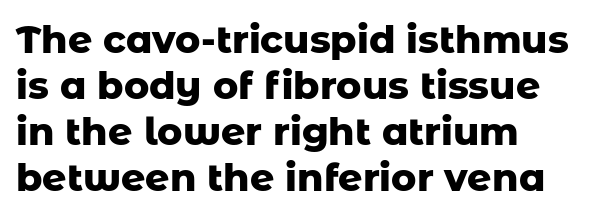
{"serif": "no", "italic": "no", "bold": "yes", "weight": "heavy", "width": "normal", "stroke_contrast": "low", "x_height": "medium", "monospaced": "no", "underline": "no", "align": "left", "line_spacing_ratio": 1.21, "letter_spacing": "normal", "letter_spacing_em": 0.0, "glyph_px": 38}
